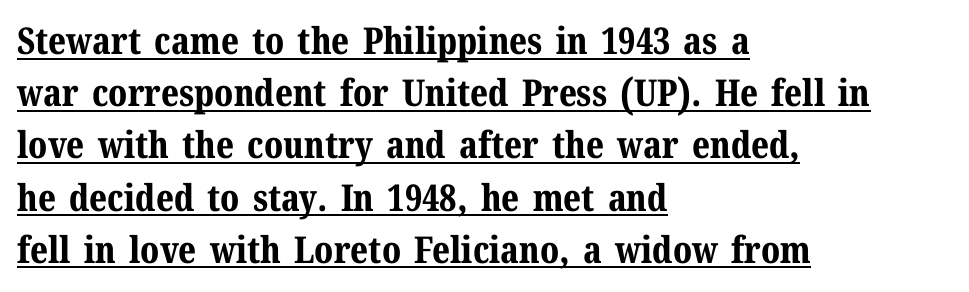
Q: Is the text bold? A: Yes.
Q: Is the text italic (slanted)? A: No, it is upright.
Q: Is the typeface a serif or a sans-serif typeface? A: Serif.
Q: Is the text underlined? A: Yes.
Q: How is the paragraph aligned? A: Left-aligned.
Q: Is the spacing between letters normal or unusually wide? A: Normal.
Q: Is the spacing between lines tight, normal or loose? A: Normal.
Q: Width (condensed, normal, or wide)? A: Normal.
Q: Stroke contrast? A: Medium.
Q: x-height? A: Medium.
Q: Monospaced? A: No.
